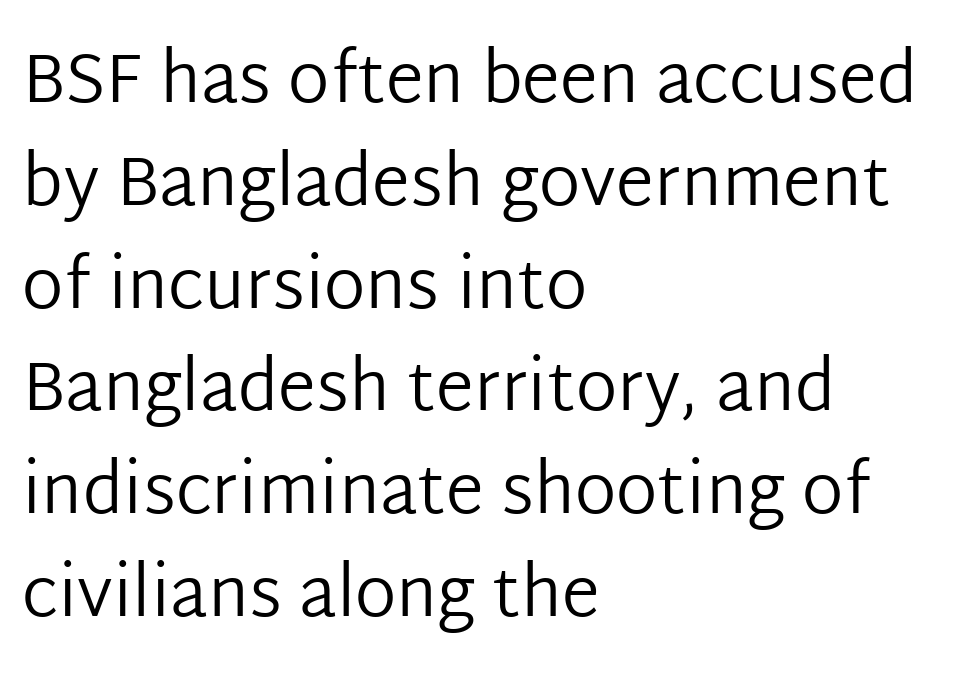
{"serif": "no", "italic": "no", "bold": "no", "weight": "regular", "width": "normal", "stroke_contrast": "low", "x_height": "medium", "monospaced": "no", "underline": "no", "align": "left", "line_spacing": "normal", "line_spacing_ratio": 1.49, "letter_spacing": "normal", "letter_spacing_em": 0.0, "glyph_px": 69}
